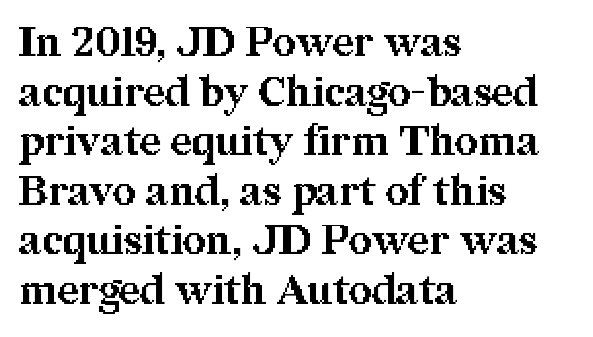
{"serif": "yes", "italic": "no", "bold": "yes", "weight": "bold", "width": "normal", "stroke_contrast": "medium", "x_height": "medium", "monospaced": "no", "underline": "no", "align": "left", "line_spacing_ratio": 1.21, "letter_spacing": "normal", "letter_spacing_em": 0.0, "glyph_px": 41}
